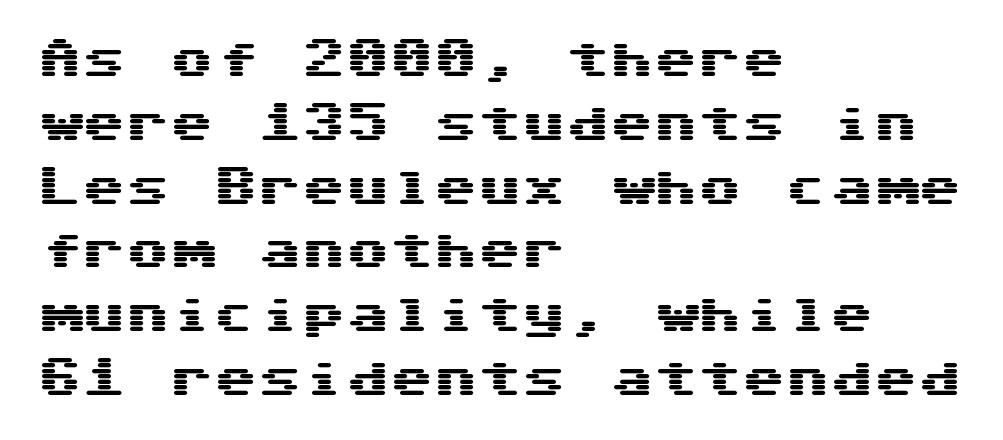
Q: Is the text italic (slanted)? A: No, it is upright.
Q: Is the typeface a serif or a sans-serif typeface? A: Sans-serif.
Q: Is the text underlined? A: No.
Q: How is the paragraph aligned? A: Left-aligned.
Q: Is the spacing between letters normal or unusually wide? A: Normal.
Q: Is the spacing between lines tight, normal or loose? A: Normal.
Q: Width (condensed, normal, or wide)? A: Wide.
Q: Stroke contrast? A: Medium.
Q: x-height? A: Medium.
